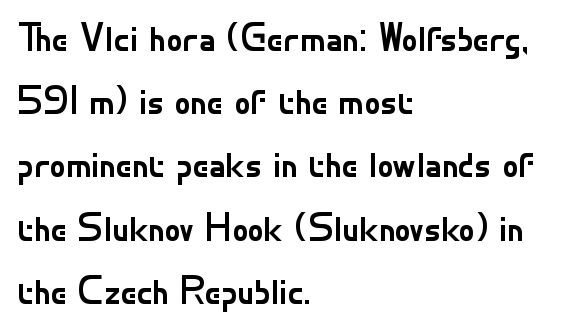
Q: Is the text bold? A: No.
Q: Is the text italic (slanted)? A: No, it is upright.
Q: Is the typeface a serif or a sans-serif typeface? A: Sans-serif.
Q: Is the text underlined? A: No.
Q: How is the paragraph aligned? A: Left-aligned.
Q: Is the spacing between letters normal or unusually wide? A: Normal.
Q: Is the spacing between lines tight, normal or loose? A: Normal.
Q: Width (condensed, normal, or wide)? A: Normal.
Q: Stroke contrast? A: Low.
Q: x-height? A: Small.
Q: Monospaced? A: No.
